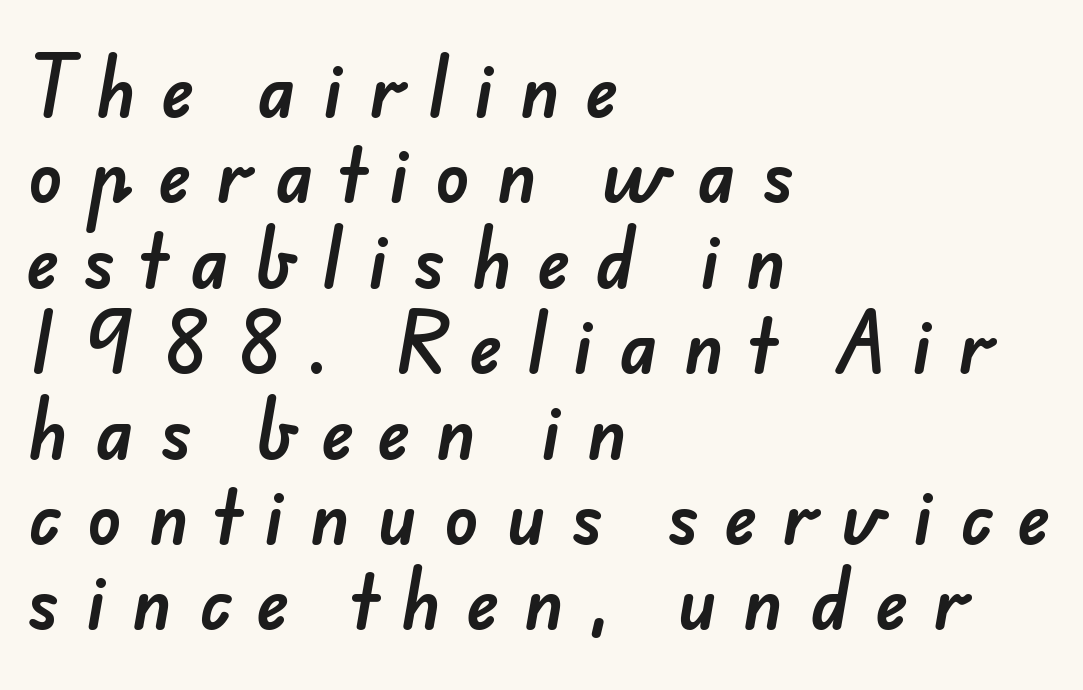
{"serif": "no", "width": "normal", "stroke_contrast": "low", "x_height": "small", "monospaced": "no", "underline": "no", "align": "left", "line_spacing_ratio": 1.22, "letter_spacing": "wide", "letter_spacing_em": 0.37, "glyph_px": 70}
